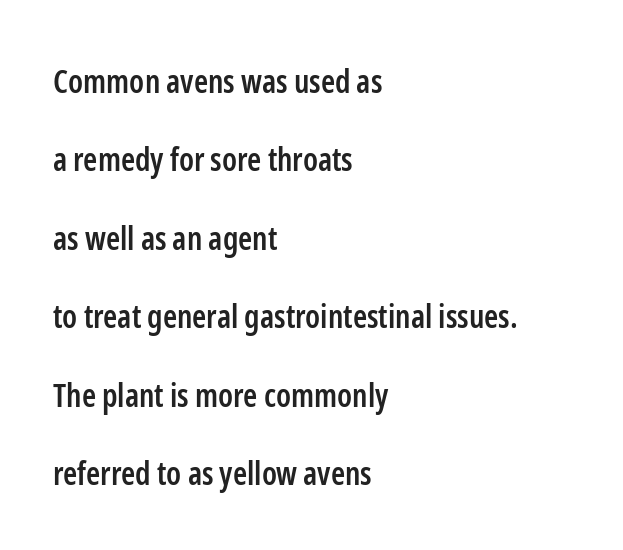
Typographically, this falls in the sans-serif category. The letters advance in unequal steps, a hallmark of proportional type. In terms of weight, the rendering is demibold, just under bold. Words float on clear page, feet unadorned. Does extra space separate the letters? No, they use regular spacing. If you drew a ruler down the left edge, every line would touch it.
